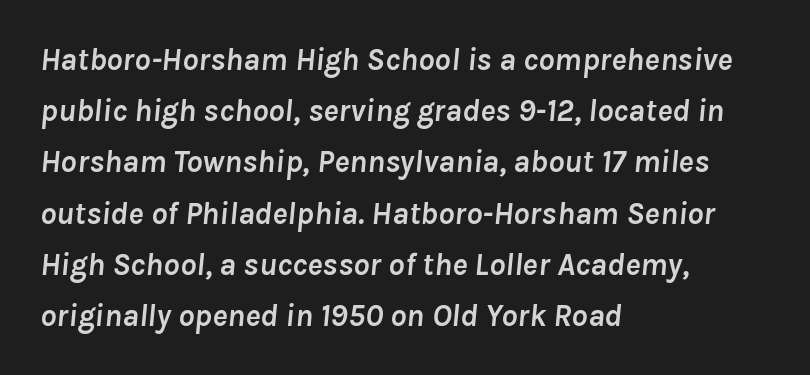
Q: Is the text bold? A: Yes.
Q: Is the text italic (slanted)? A: Yes, it leans right by about 8 degrees.
Q: Is the text underlined? A: No.
Q: How is the paragraph aligned? A: Left-aligned.
Q: Is the spacing between letters normal or unusually wide? A: Normal.
Q: Is the spacing between lines tight, normal or loose? A: Normal.
Q: Width (condensed, normal, or wide)? A: Normal.
Q: Stroke contrast? A: Low.
Q: x-height? A: Medium.
Q: Monospaced? A: No.
